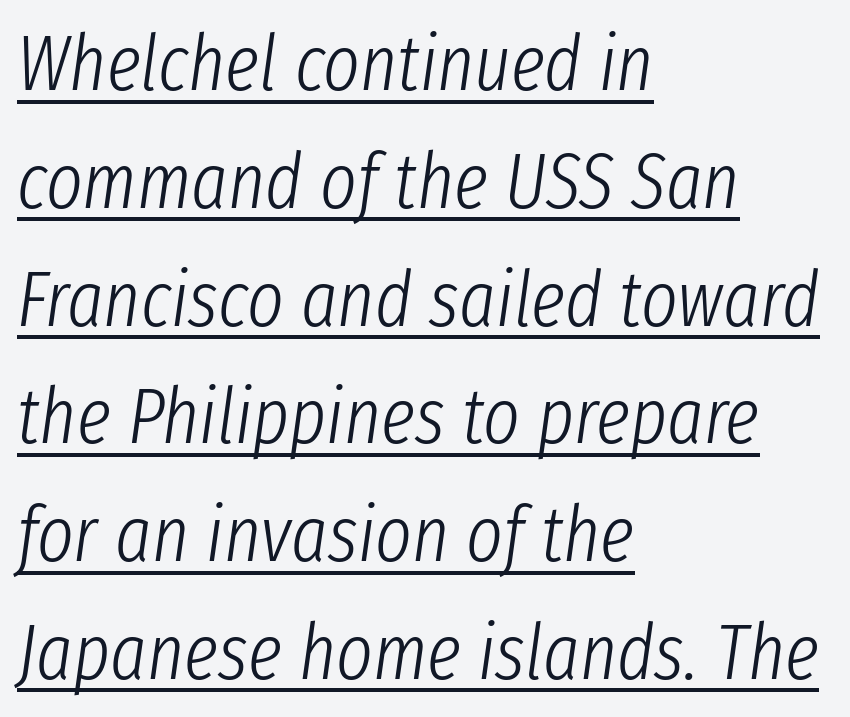
The image shows 78 px light, condensed type, italic (leaning right); set left-aligned, normal line spacing (1.51x), normal letter spacing, underlined; low stroke contrast and a medium x-height.
